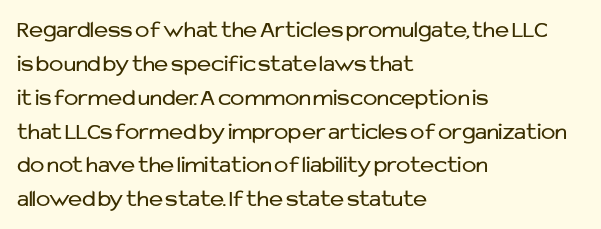
Q: Is the text bold? A: No.
Q: Is the text italic (slanted)? A: No, it is upright.
Q: Is the text underlined? A: No.
Q: How is the paragraph aligned? A: Left-aligned.
Q: Is the spacing between letters normal or unusually wide? A: Normal.
Q: Is the spacing between lines tight, normal or loose? A: Normal.
